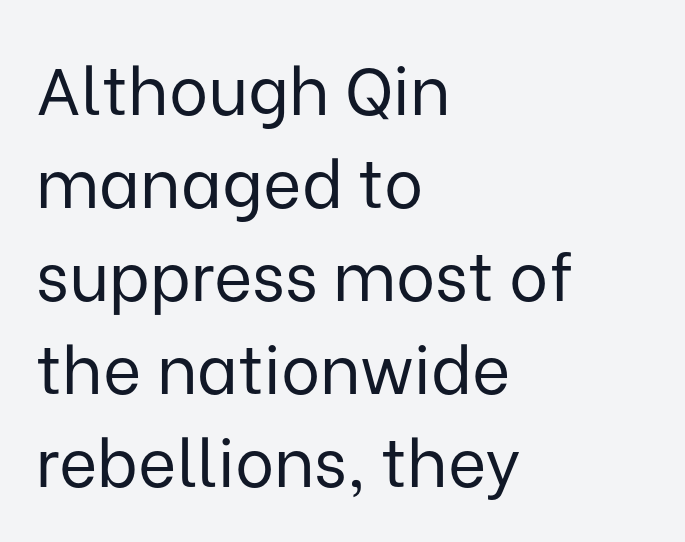
The image shows 66 px regular-weight sans-serif type, upright; set left-aligned, normal line spacing (1.41x), normal letter spacing, not underlined; low stroke contrast and a medium x-height.
